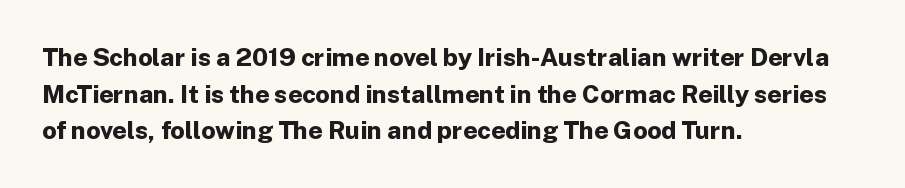
Compared with an ordinary text face, these strokes are far heavier — a full bold. Tall strokes in this sample are plumb rather than angled. Reading down the block, your eye returns to a fixed left position each line. The space directly below the letters is spotless. Leading matches the norm, producing a regular column. The type is set solid horizontally, with unmodified tracking.
